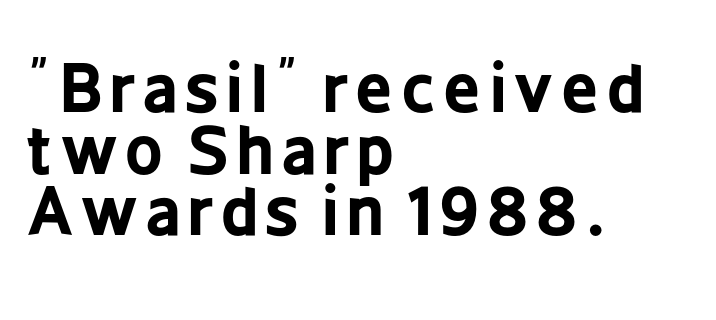
{"serif": "no", "italic": "no", "bold": "yes", "weight": "bold", "width": "condensed", "stroke_contrast": "low", "x_height": "medium", "monospaced": "no", "underline": "no", "align": "left", "line_spacing": "tight", "line_spacing_ratio": 0.95, "glyph_px": 65}
